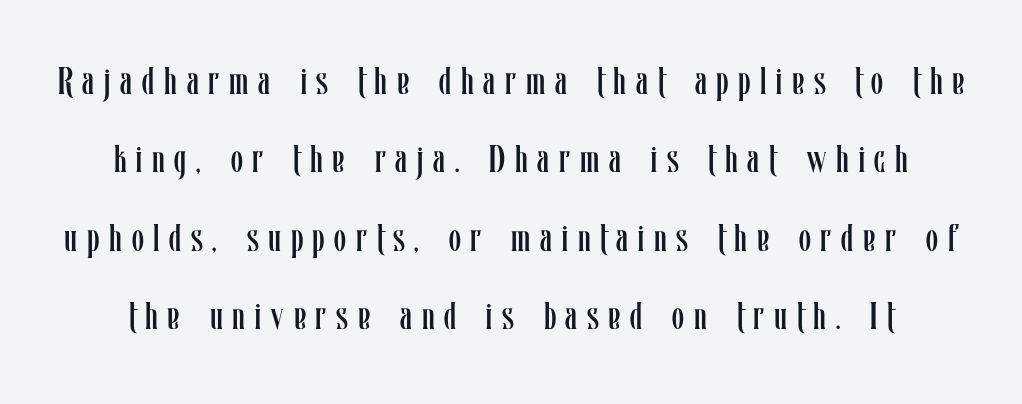
{"italic": "no", "bold": "no", "weight": "regular", "width": "condensed", "stroke_contrast": "low", "x_height": "medium", "monospaced": "no", "underline": "no", "line_spacing": "loose", "line_spacing_ratio": 2.01, "letter_spacing": "wide", "letter_spacing_em": 0.25, "glyph_px": 39}
